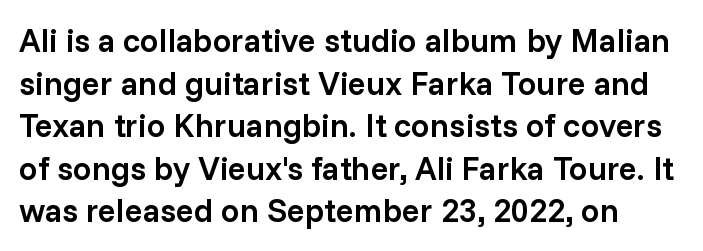
{"serif": "no", "italic": "no", "bold": "semi", "weight": "semibold", "width": "normal", "stroke_contrast": "low", "x_height": "medium", "monospaced": "no", "underline": "no", "line_spacing": "normal", "line_spacing_ratio": 1.29, "letter_spacing": "normal", "letter_spacing_em": 0.0, "glyph_px": 33}
